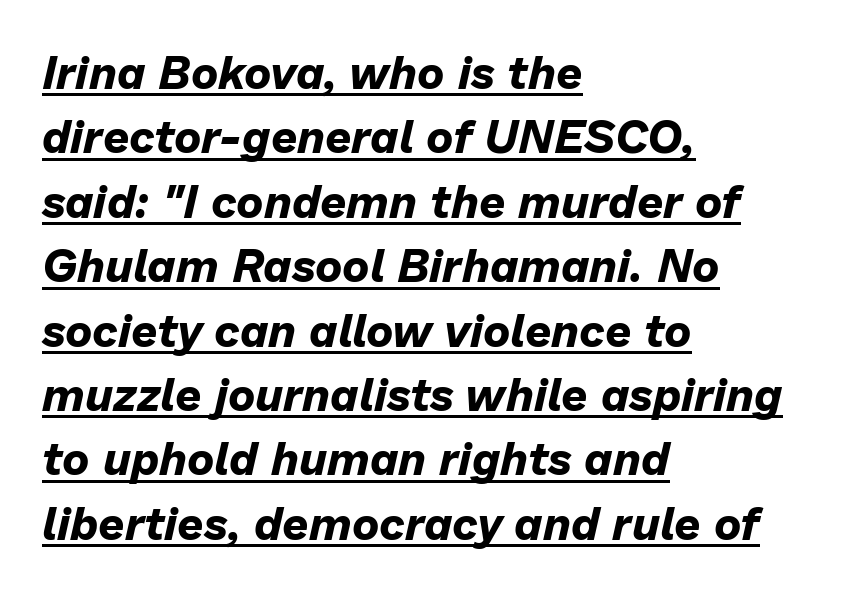
All the whitespace from short lines collects on the right. The text carries the slant typical of an italic or oblique font. As a designer I'd log this as weight 700, bold. What's the leading like? Ordinary, nothing unusual. Here the designer chose a conventional face with non-uniform glyph widths.
